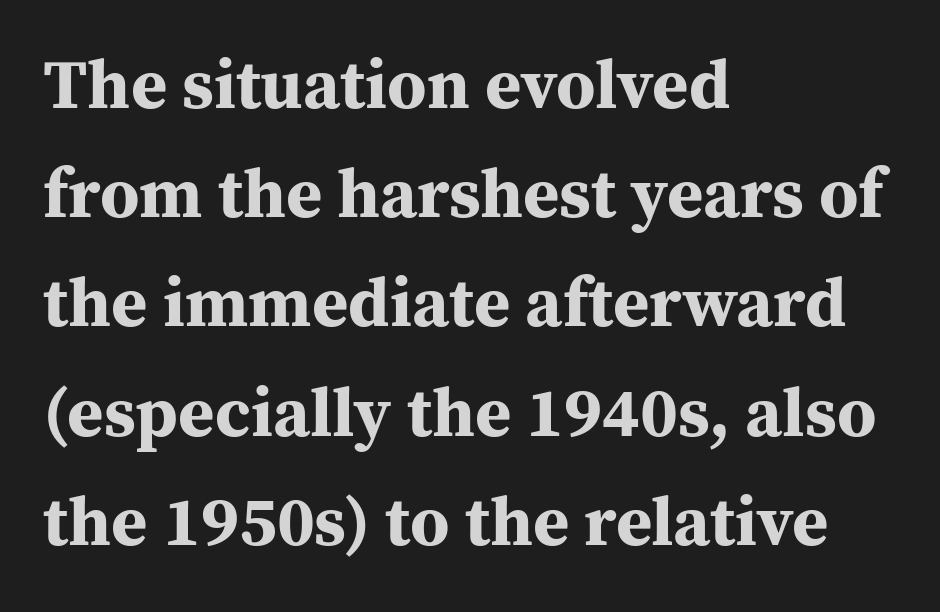
Is there much room between lines? A standard amount, neither cramped nor airy. Between one letter and the next there's only the usual sliver of space. Posture: straight, roman, zero tilt. Compared with an ordinary text face, these strokes are far heavier — a full bold. Caption: multi-line text, flush left, ragged right.
